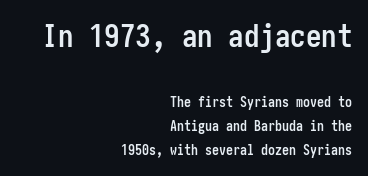
{"serif": "no", "italic": "no", "bold": "yes", "weight": "semibold", "width": "condensed", "stroke_contrast": "low", "x_height": "medium", "underline": "no", "align": "right", "line_spacing": "normal", "line_spacing_ratio": 1.7, "letter_spacing": "normal", "letter_spacing_em": 0.0, "larger_block": "first", "size_ratio": 2.21, "glyph_px": 31}
